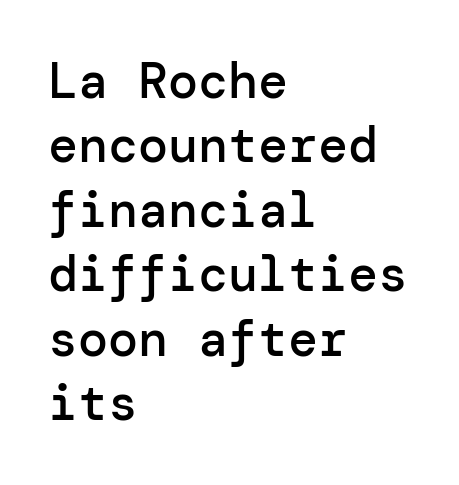
The image shows 50 px semibold sans-serif type, upright; set left-aligned, normal line spacing (1.29x), normal letter spacing, not underlined; low stroke contrast and a medium x-height.
